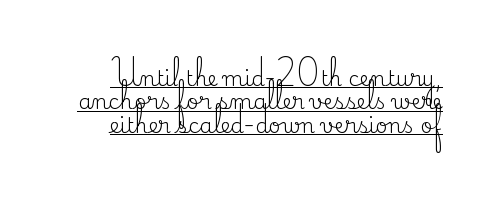
These characters rest on top of a visible drawn line. Quick note: interline space is minimal. A typesetter would mark this as roman, not italic. A flush-right, rag-left setting is used for this passage. The strokes are not fattened; the text isn't bold.
